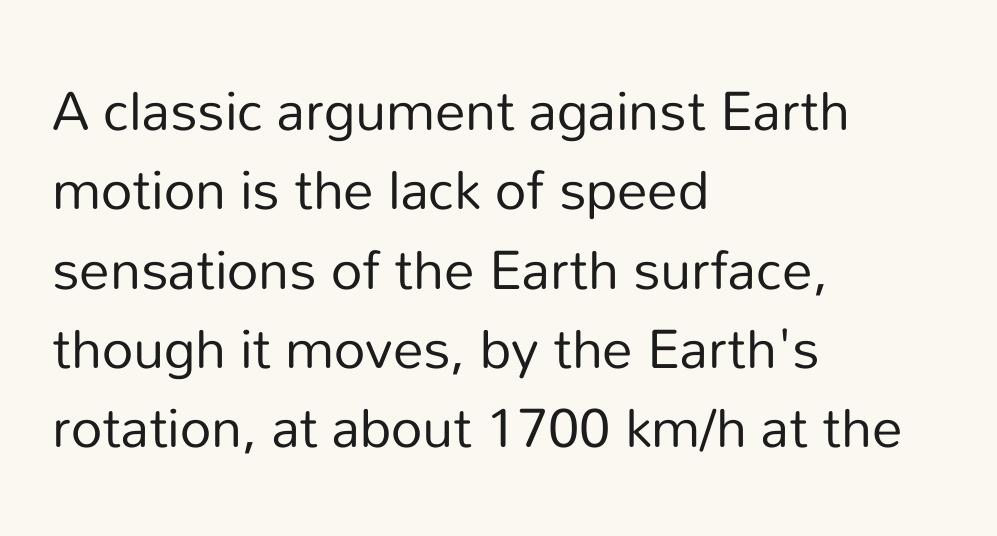
The image shows 61 px regular-weight sans-serif type, upright; set left-aligned, normal line spacing (1.3x), normal letter spacing, not underlined; low stroke contrast and a medium x-height.
